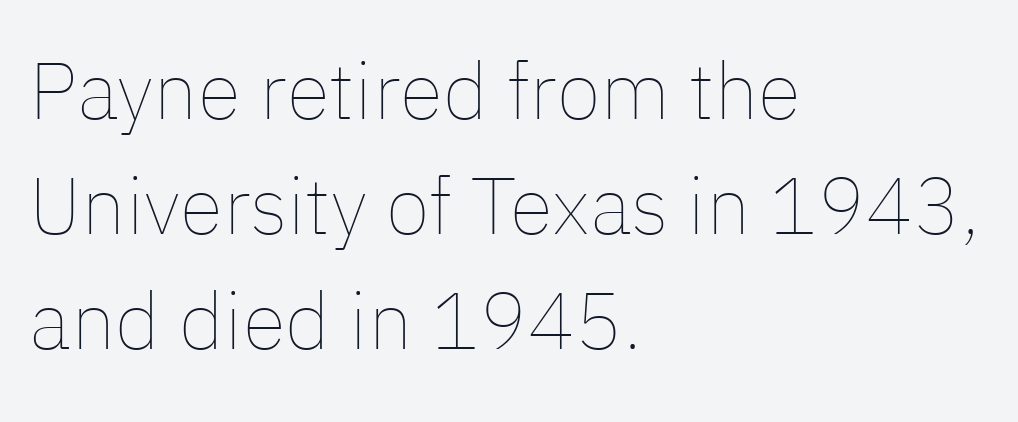
The image shows 80 px thin type, upright; set left-aligned, normal line spacing (1.44x), normal letter spacing, not underlined; low stroke contrast and a medium x-height.
